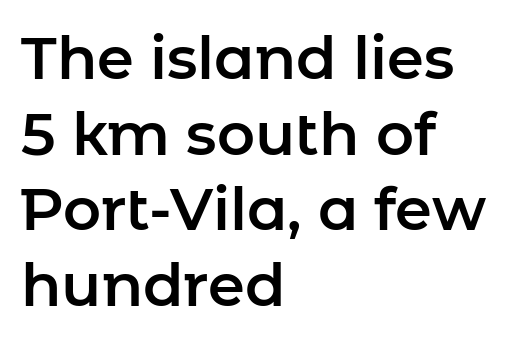
Q: Is the text italic (slanted)? A: No, it is upright.
Q: Is the typeface a serif or a sans-serif typeface? A: Sans-serif.
Q: Is the text underlined? A: No.
Q: How is the paragraph aligned? A: Left-aligned.
Q: Is the spacing between letters normal or unusually wide? A: Normal.
Q: Is the spacing between lines tight, normal or loose? A: Normal.
Q: Width (condensed, normal, or wide)? A: Normal.
Q: Stroke contrast? A: Low.
Q: x-height? A: Medium.
Q: Monospaced? A: No.
